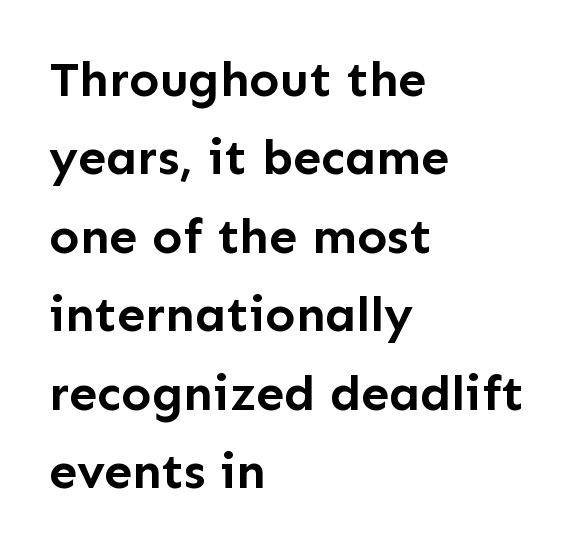
If you drew a ruler down the left edge, every line would touch it. Summary of vertical rhythm: regular, with standard interline spacing. Thick stems and heavy bowls — unmistakably bold. Note the varied advance widths — an 'i' is clearly narrower than an 'm'. Does extra space separate the letters? No, they use regular spacing.
